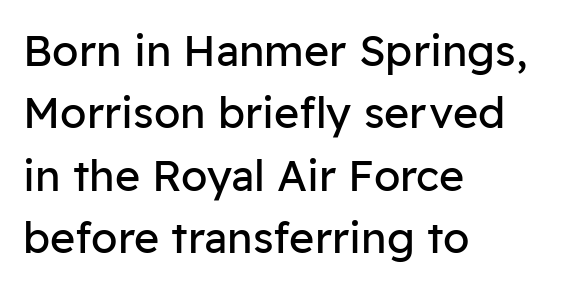
{"serif": "no", "italic": "no", "bold": "no", "weight": "regular", "width": "normal", "stroke_contrast": "low", "x_height": "medium", "monospaced": "no", "underline": "no", "align": "left", "line_spacing": "normal", "line_spacing_ratio": 1.45, "letter_spacing": "normal", "letter_spacing_em": 0.0, "glyph_px": 43}
